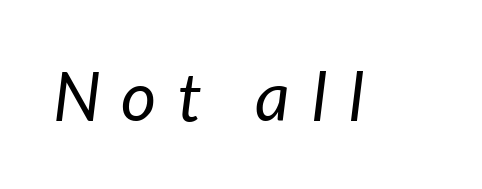
The image shows 68 px regular-weight type, italic (leaning right); set unusually wide letter spacing (+0.31 em), not underlined; low stroke contrast and a medium x-height.
